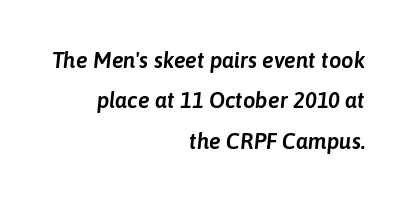
Q: Is the text italic (slanted)? A: Yes, it leans right by about 6 degrees.
Q: Is the text underlined? A: No.
Q: How is the paragraph aligned? A: Right-aligned.
Q: Is the spacing between letters normal or unusually wide? A: Normal.
